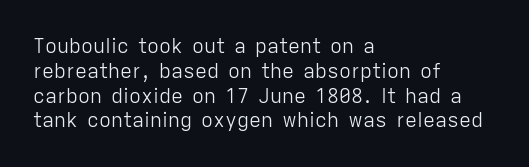
{"italic": "no", "bold": "no", "underline": "no", "align": "left", "line_spacing_ratio": 1.24, "letter_spacing": "normal", "letter_spacing_em": 0.0, "glyph_px": 20}
